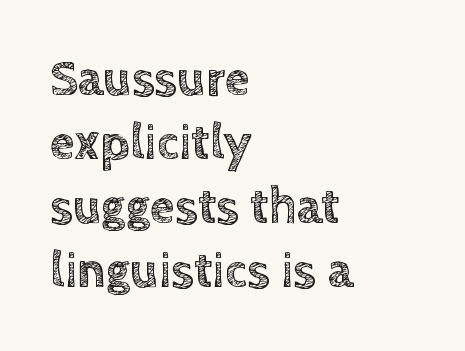
The rendering anchors every line to the left-hand side. This block has exactly the height ordinary leading produces. The rendering uses natural spacing where letterforms have individual widths. The strip under each line holds only bare page.
